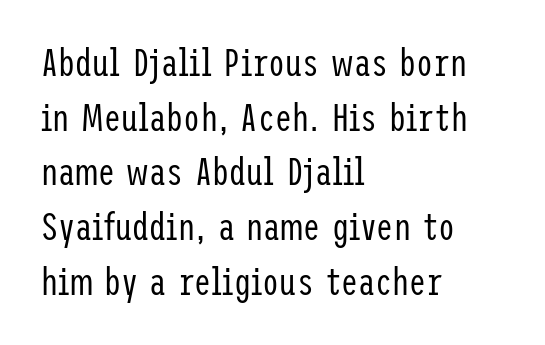
Q: Is the text bold? A: No.
Q: Is the text italic (slanted)? A: No, it is upright.
Q: Is the typeface a serif or a sans-serif typeface? A: Sans-serif.
Q: Is the text underlined? A: No.
Q: How is the paragraph aligned? A: Left-aligned.
Q: Is the spacing between letters normal or unusually wide? A: Normal.
Q: Is the spacing between lines tight, normal or loose? A: Normal.
Q: Width (condensed, normal, or wide)? A: Condensed.
Q: Stroke contrast? A: Low.
Q: x-height? A: Medium.
